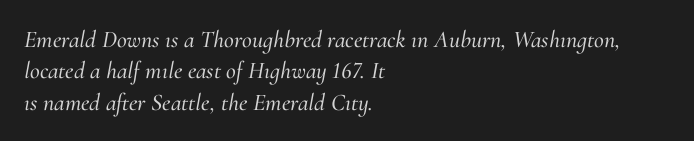
The image shows 24 px text type, italic (leaning right); set left-aligned, normal line spacing (1.31x), normal letter spacing, not underlined.
